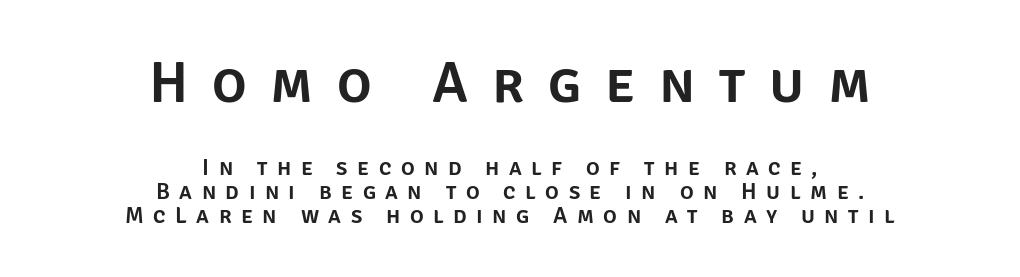
The image shows 58 px sans-serif type, upright; set centered, tight line spacing (1.03x), unusually wide letter spacing (+0.41 em), not underlined; the first (top) block is 2.52x larger; low stroke contrast and a large x-height.
